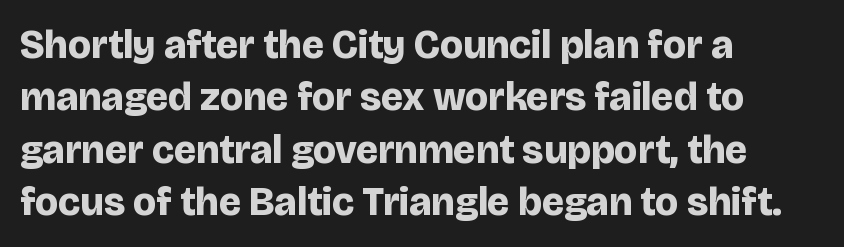
The strip under each line holds only bare page. The rendering uses natural spacing where letterforms have individual widths. Glyph-to-glyph distance matches everyday printed text. No feet cap the strokes, marking this as sans-serif type. A typesetter would mark this as roman, not italic.
